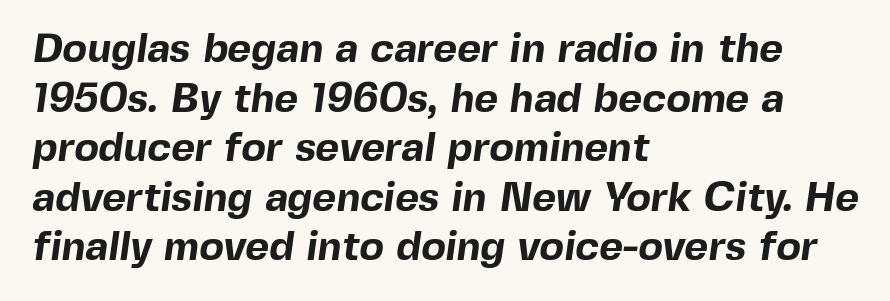
Q: Is the text bold? A: Yes.
Q: Is the typeface a serif or a sans-serif typeface? A: Sans-serif.
Q: Is the text underlined? A: No.
Q: How is the paragraph aligned? A: Left-aligned.
Q: Is the spacing between letters normal or unusually wide? A: Normal.
Q: Width (condensed, normal, or wide)? A: Normal.
Q: x-height? A: Medium.
Q: Monospaced? A: No.
